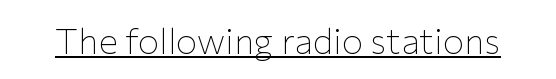
Designer's note — italics off, roman on. Caption: standard tracking, unaltered. Every word sits above its own underline. Nothing heavy about these letters — not bold at all. Character widths vary here, with narrow letters taking less room than wide ones.
